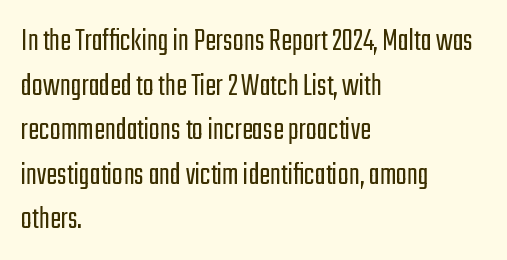
Q: Is the text bold? A: No.
Q: Is the text italic (slanted)? A: No, it is upright.
Q: Is the typeface a serif or a sans-serif typeface? A: Sans-serif.
Q: Is the text underlined? A: No.
Q: How is the paragraph aligned? A: Left-aligned.
Q: Is the spacing between letters normal or unusually wide? A: Normal.
Q: Is the spacing between lines tight, normal or loose? A: Normal.
Q: Width (condensed, normal, or wide)? A: Condensed.
Q: Stroke contrast? A: Low.
Q: x-height? A: Medium.
Q: Monospaced? A: No.
